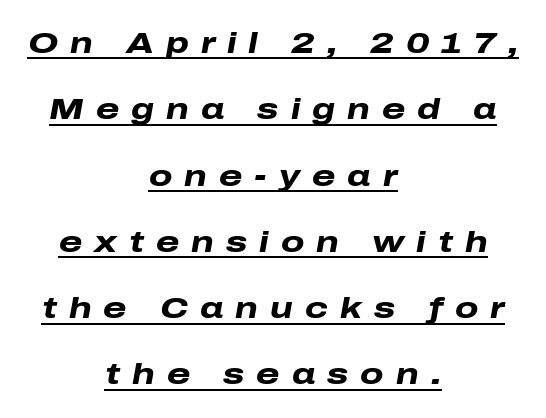
Q: Is the text bold? A: Yes.
Q: Is the text italic (slanted)? A: Yes, it leans right by about 10 degrees.
Q: Is the text underlined? A: Yes.
Q: How is the paragraph aligned? A: Centered.
Q: Is the spacing between letters normal or unusually wide? A: Unusually wide.
Q: Is the spacing between lines tight, normal or loose? A: Loose.
Q: Width (condensed, normal, or wide)? A: Wide.
Q: Stroke contrast? A: Low.
Q: x-height? A: Medium.
Q: Monospaced? A: No.
